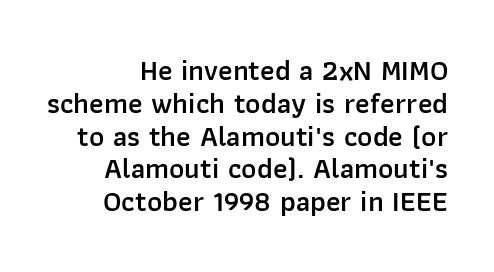
{"serif": "no", "italic": "no", "bold": "semi", "weight": "semibold", "width": "normal", "stroke_contrast": "low", "x_height": "medium", "monospaced": "no", "underline": "no", "line_spacing": "tight", "line_spacing_ratio": 1.13, "letter_spacing": "normal", "letter_spacing_em": 0.0, "glyph_px": 29}
